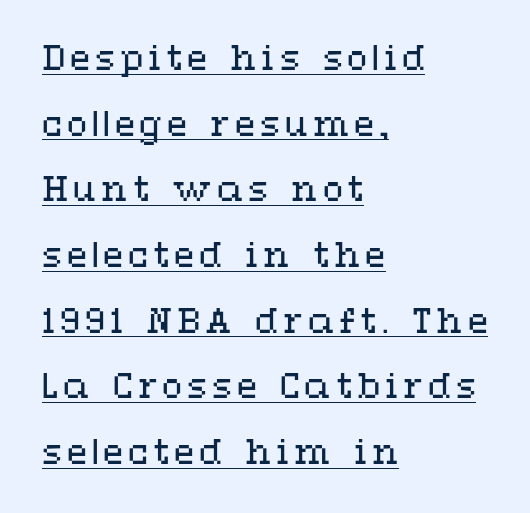
Ordinary non-slanted type is in use. These lines are set flush left with a ragged right edge. Like a heading marked for emphasis, these lines bear an underscore. The weight would be labelled regular, book, light, or lighter still. One glance says open: line gaps are wider than usual.
